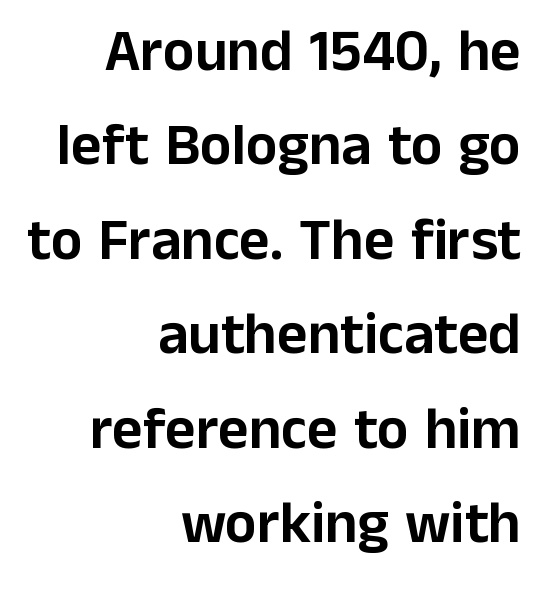
Q: Is the text italic (slanted)? A: No, it is upright.
Q: Is the typeface a serif or a sans-serif typeface? A: Sans-serif.
Q: Is the text underlined? A: No.
Q: How is the paragraph aligned? A: Right-aligned.
Q: Is the spacing between letters normal or unusually wide? A: Normal.
Q: Is the spacing between lines tight, normal or loose? A: Normal.
Q: Width (condensed, normal, or wide)? A: Normal.
Q: Stroke contrast? A: Low.
Q: x-height? A: Medium.
Q: Monospaced? A: No.
